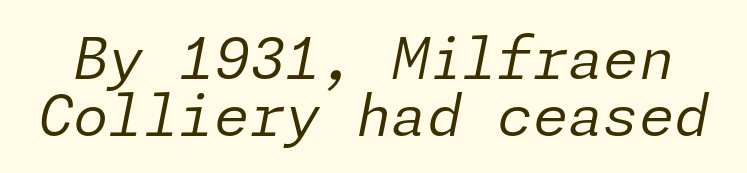
Q: Is the text bold? A: No.
Q: Is the text italic (slanted)? A: Yes, it leans right by about 11 degrees.
Q: Is the text underlined? A: No.
Q: Is the spacing between letters normal or unusually wide? A: Normal.
Q: Is the spacing between lines tight, normal or loose? A: Tight.
Q: Width (condensed, normal, or wide)? A: Normal.
Q: Stroke contrast? A: Low.
Q: x-height? A: Medium.
